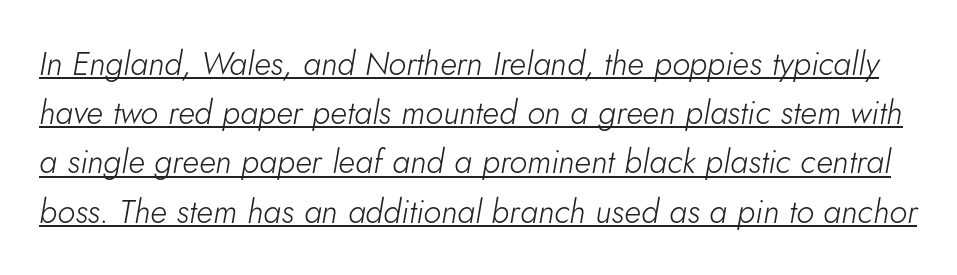
{"italic": "yes", "lean": "right", "slant_degrees": 5, "bold": "no", "weight": "light", "width": "normal", "stroke_contrast": "low", "x_height": "small", "monospaced": "no", "underline": "yes", "line_spacing": "normal", "line_spacing_ratio": 1.49, "letter_spacing": "normal", "letter_spacing_em": 0.0, "glyph_px": 33}
